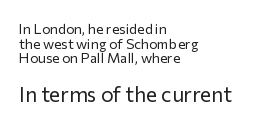
The image shows 21 px text type, upright; set left-aligned, tight line spacing (1.05x), normal letter spacing, not underlined; the second (bottom) block is 1.5x larger.
